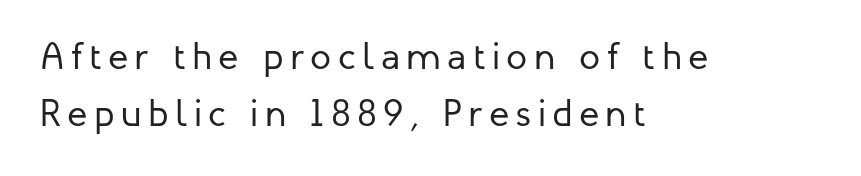
Character widths vary here, with narrow letters taking less room than wide ones. Students, observe: this is what conventionally led text looks like. Glance below the letters and you will spot only blank space. The lettering holds an erect, upright posture throughout. Heaviness? Minimal to ordinary, like unemphasized prose.
